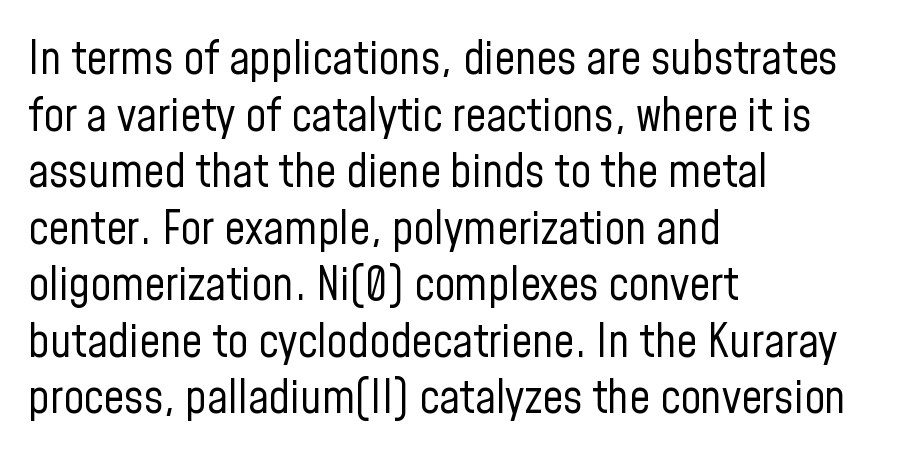
Short and long lines alike share a common starting point at left. These lines are rendered in a variable-pitch font. Observe the ordinary spacing: letters are neighbours, not strangers. The letters stand upright; this is a roman face. Each row of text sits above clean, open space.
